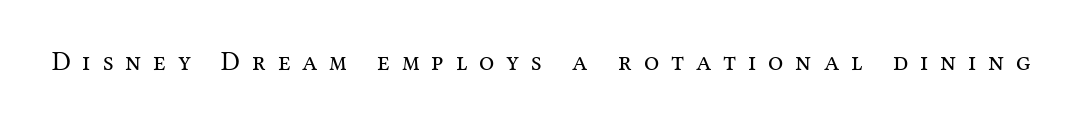
{"italic": "no", "bold": "no", "underline": "no", "letter_spacing": "wide", "letter_spacing_em": 0.44, "glyph_px": 27}
